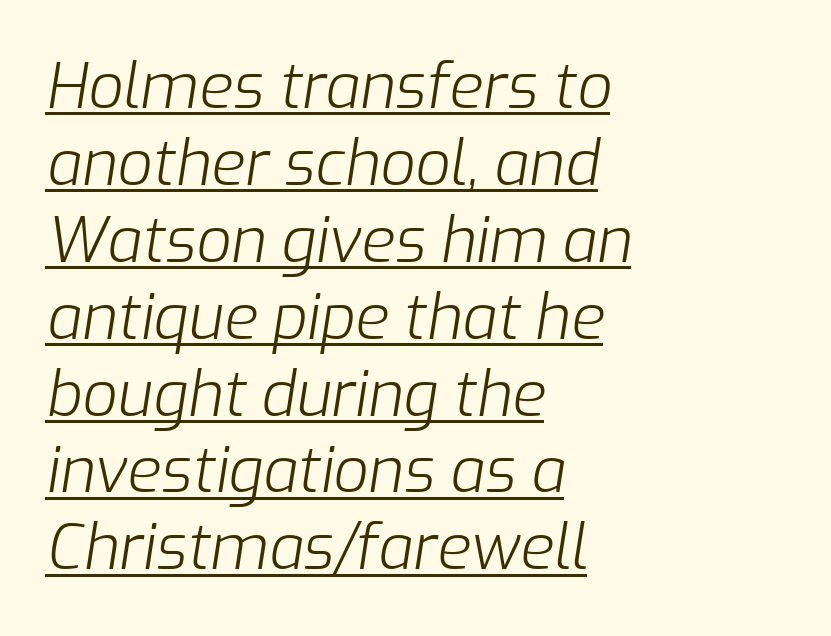
Q: Is the text bold? A: No.
Q: Is the text italic (slanted)? A: Yes, it leans right by about 9 degrees.
Q: Is the text underlined? A: Yes.
Q: How is the paragraph aligned? A: Left-aligned.
Q: Is the spacing between letters normal or unusually wide? A: Normal.
Q: Width (condensed, normal, or wide)? A: Normal.
Q: Stroke contrast? A: Low.
Q: x-height? A: Medium.
Q: Monospaced? A: No.
